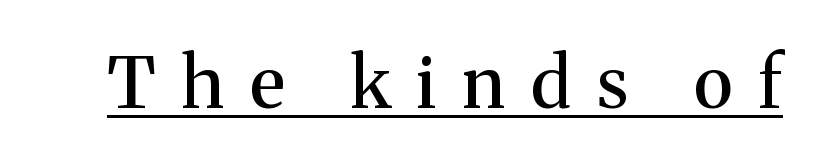
Q: Is the text italic (slanted)? A: No, it is upright.
Q: Is the typeface a serif or a sans-serif typeface? A: Serif.
Q: Is the text underlined? A: Yes.
Q: Is the spacing between letters normal or unusually wide? A: Unusually wide.
Q: Width (condensed, normal, or wide)? A: Normal.
Q: Stroke contrast? A: Medium.
Q: x-height? A: Medium.
Q: Monospaced? A: No.
